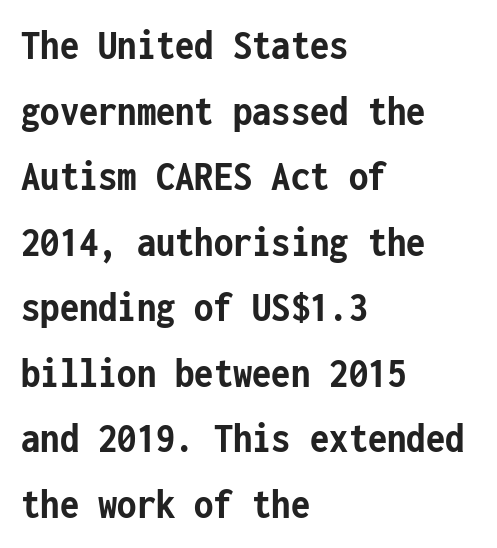
Q: Is the text bold? A: Yes.
Q: Is the text italic (slanted)? A: No, it is upright.
Q: Is the typeface a serif or a sans-serif typeface? A: Sans-serif.
Q: Is the text underlined? A: No.
Q: How is the paragraph aligned? A: Left-aligned.
Q: Is the spacing between letters normal or unusually wide? A: Normal.
Q: Is the spacing between lines tight, normal or loose? A: Normal.
Q: Width (condensed, normal, or wide)? A: Condensed.
Q: Stroke contrast? A: Low.
Q: x-height? A: Medium.
Q: Monospaced? A: Yes.
